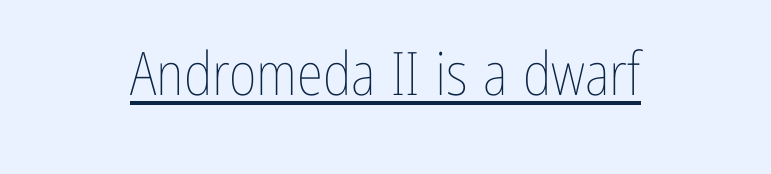
The image shows 60 px thin, condensed type, upright; set normal letter spacing, underlined; low stroke contrast and a medium x-height.
